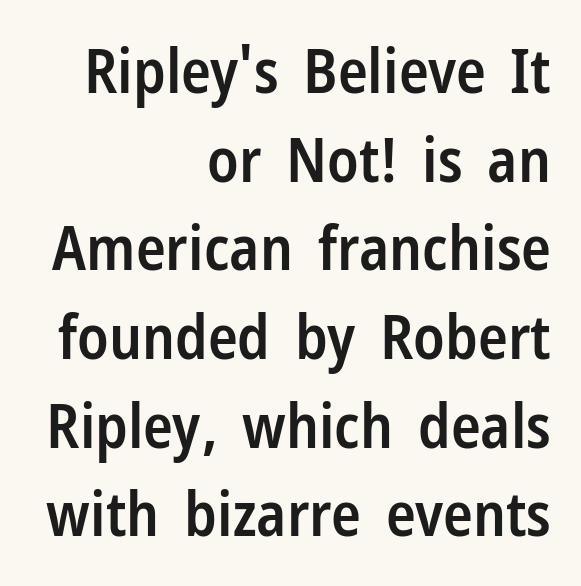
Whoever set this chose a conventional vertical rhythm. Font category for this specimen: sans-serif. Decoration check: the copy has no underline. Ordinary non-slanted type is in use. Inter-character spacing is left at the font's built-in metrics.
